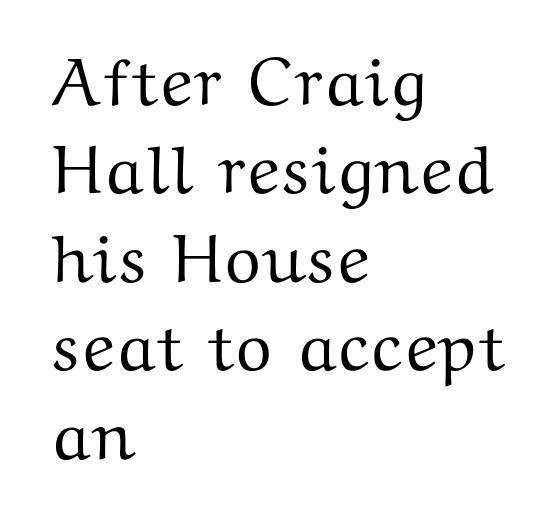
{"serif": "yes", "italic": "no", "width": "wide", "stroke_contrast": "medium", "x_height": "medium", "monospaced": "no", "underline": "no", "align": "left", "line_spacing": "normal", "line_spacing_ratio": 1.3, "letter_spacing": "normal", "letter_spacing_em": 0.0, "glyph_px": 68}
